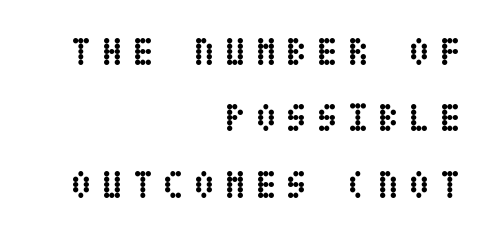
{"italic": "no", "bold": "yes", "weight": "semibold", "width": "condensed", "stroke_contrast": "low", "x_height": "large", "underline": "no", "align": "right", "line_spacing": "normal", "line_spacing_ratio": 1.7, "letter_spacing": "wide", "letter_spacing_em": 0.24, "glyph_px": 39}
